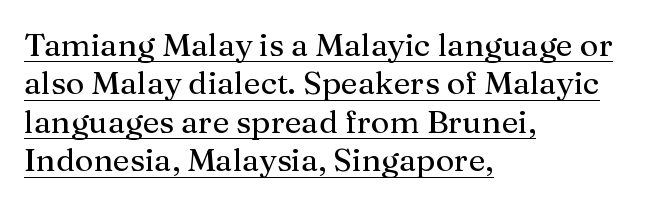
Q: Is the text italic (slanted)? A: No, it is upright.
Q: Is the typeface a serif or a sans-serif typeface? A: Serif.
Q: Is the text underlined? A: Yes.
Q: How is the paragraph aligned? A: Left-aligned.
Q: Is the spacing between letters normal or unusually wide? A: Normal.
Q: Width (condensed, normal, or wide)? A: Normal.
Q: Stroke contrast? A: Medium.
Q: x-height? A: Medium.
Q: Monospaced? A: No.
